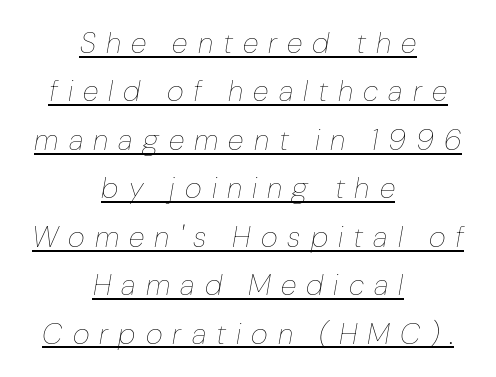
Q: Is the text bold? A: No.
Q: Is the text italic (slanted)? A: Yes, it leans right by about 10 degrees.
Q: Is the text underlined? A: Yes.
Q: How is the paragraph aligned? A: Centered.
Q: Is the spacing between letters normal or unusually wide? A: Unusually wide.
Q: Is the spacing between lines tight, normal or loose? A: Normal.
Q: Width (condensed, normal, or wide)? A: Normal.
Q: Stroke contrast? A: Low.
Q: x-height? A: Medium.
Q: Monospaced? A: No.
